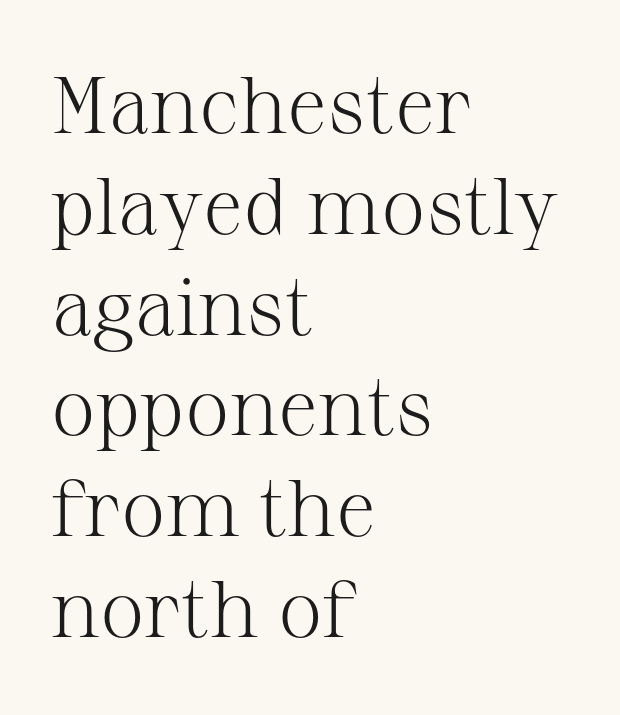
The image shows 80 px light serif type, upright; set left-aligned, normal line spacing (1.26x), normal letter spacing, not underlined; medium stroke contrast and a medium x-height.
